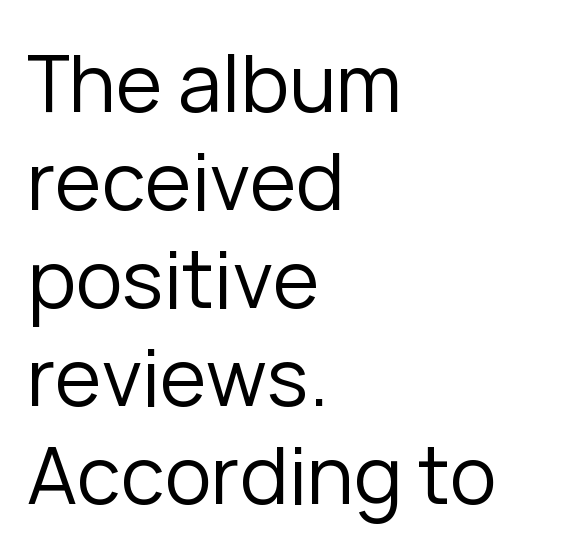
Q: Is the text bold? A: No.
Q: Is the text italic (slanted)? A: No, it is upright.
Q: Is the typeface a serif or a sans-serif typeface? A: Sans-serif.
Q: Is the text underlined? A: No.
Q: How is the paragraph aligned? A: Left-aligned.
Q: Is the spacing between letters normal or unusually wide? A: Normal.
Q: Width (condensed, normal, or wide)? A: Normal.
Q: Stroke contrast? A: Low.
Q: x-height? A: Medium.
Q: Monospaced? A: No.
